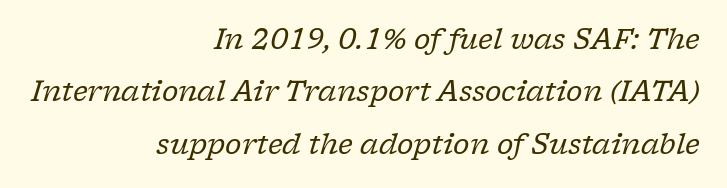
Q: Is the text bold? A: No.
Q: Is the text italic (slanted)? A: Yes, it leans right by about 17 degrees.
Q: Is the typeface a serif or a sans-serif typeface? A: Serif.
Q: Is the text underlined? A: No.
Q: How is the paragraph aligned? A: Right-aligned.
Q: Is the spacing between letters normal or unusually wide? A: Normal.
Q: Width (condensed, normal, or wide)? A: Normal.
Q: Stroke contrast? A: Low.
Q: x-height? A: Medium.
Q: Monospaced? A: No.
